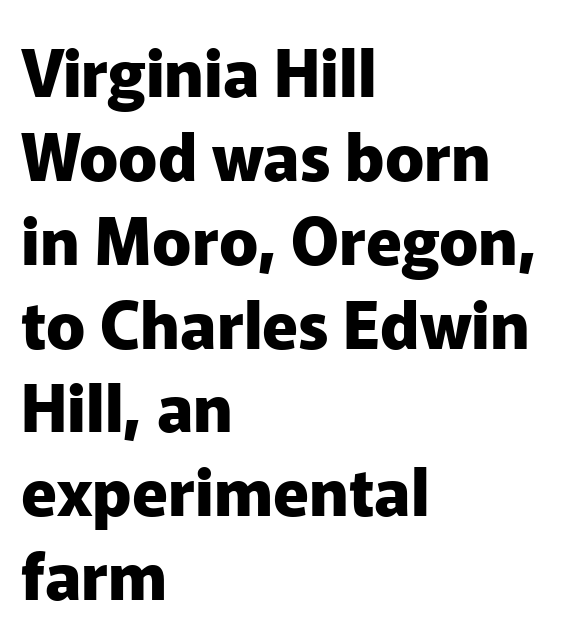
Each line starts at the same left margin while the right side varies. Leading matches the norm, producing a regular column. The passage shown is not underscored anywhere. Words appear dense and cohesive because spacing is normal.
